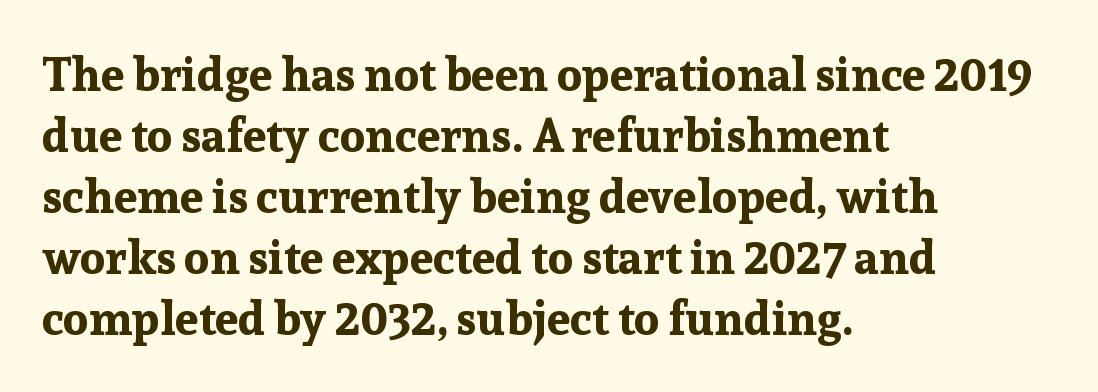
{"serif": "yes", "italic": "no", "bold": "yes", "weight": "bold", "width": "normal", "stroke_contrast": "low", "x_height": "medium", "monospaced": "no", "underline": "no", "align": "left", "line_spacing": "normal", "line_spacing_ratio": 1.3, "letter_spacing": "normal", "letter_spacing_em": 0.0, "glyph_px": 47}
